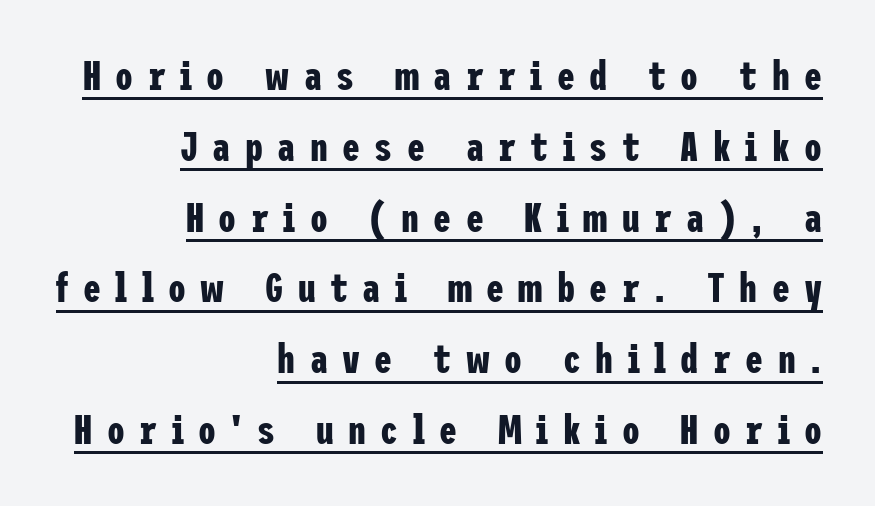
{"serif": "no", "italic": "no", "bold": "yes", "weight": "bold", "width": "condensed", "stroke_contrast": "low", "x_height": "medium", "underline": "yes", "align": "right", "line_spacing_ratio": 1.77, "letter_spacing": "wide", "letter_spacing_em": 0.36, "glyph_px": 40}
